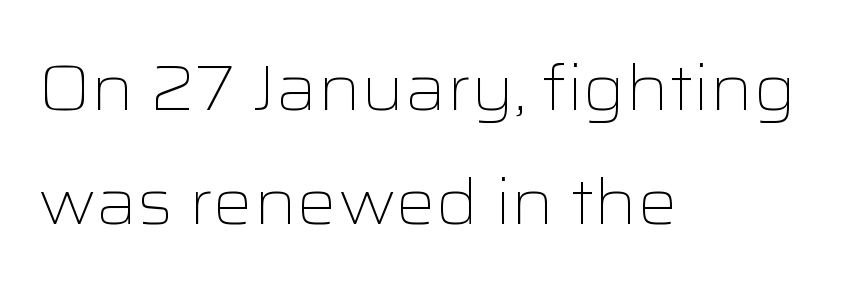
The image shows 63 px light, wide sans-serif type, upright; set left-aligned, line spacing 1.81x, normal letter spacing, not underlined; low stroke contrast and a medium x-height.
